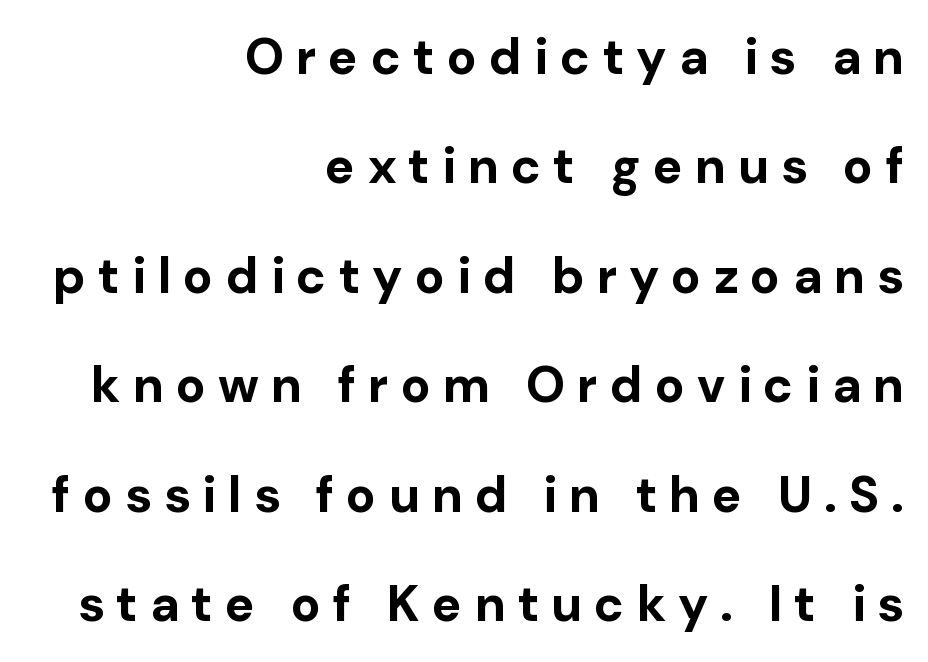
The image shows 50 px bold sans-serif type, upright; set right-aligned, loose line spacing (2.19x), unusually wide letter spacing (+0.24 em), not underlined; low stroke contrast and a medium x-height.
